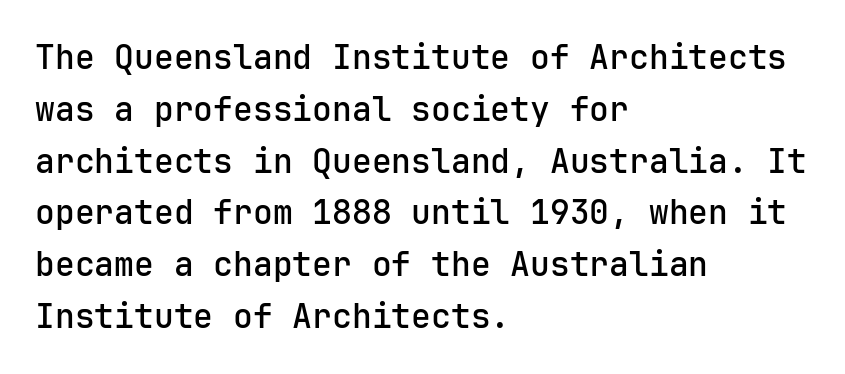
The image shows 33 px sans-serif type, upright, monospaced; set left-aligned, normal line spacing (1.57x), normal letter spacing, not underlined; low stroke contrast and a medium x-height.
